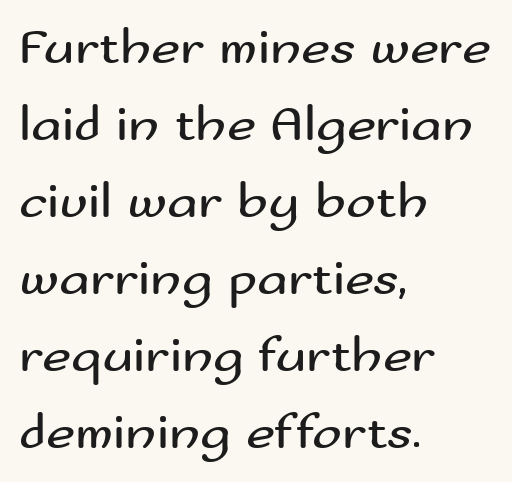
The paragraph shown leans on its left margin. Normally led — the rows are evenly, conventionally spaced. The space directly below the letters is spotless. Examine the stroke ends and you'll find no serifs. This sample has the flowing, uneven cadence of proportional lettering. This sample uses an upright cut, with every glyph sitting square on the baseline.
